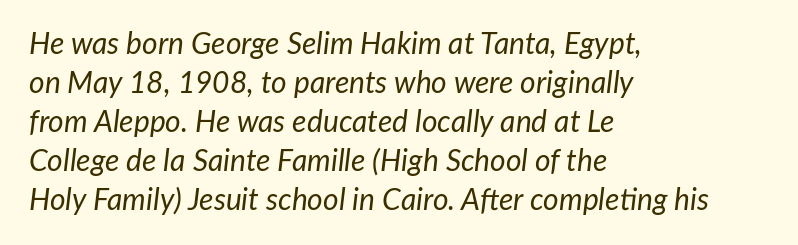
Q: Is the text bold? A: No.
Q: Is the text italic (slanted)? A: Yes, it leans right by about 7 degrees.
Q: Is the text underlined? A: No.
Q: How is the paragraph aligned? A: Left-aligned.
Q: Is the spacing between letters normal or unusually wide? A: Normal.
Q: Is the spacing between lines tight, normal or loose? A: Normal.
Q: Width (condensed, normal, or wide)? A: Normal.
Q: Stroke contrast? A: Low.
Q: x-height? A: Medium.
Q: Monospaced? A: No.
